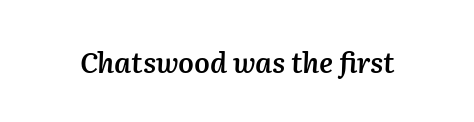
Descenders are the only things crossing below the line. The letters advance in unequal steps, a hallmark of proportional type. This is the in-between weight designers call semibold or demi. No extra tracking has been applied to these lines. If you drew a line through each stem, it would be angled.
